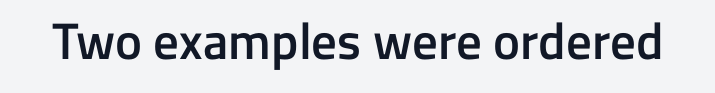
Q: Is the text bold? A: Semi-bold.
Q: Is the text italic (slanted)? A: No, it is upright.
Q: Is the typeface a serif or a sans-serif typeface? A: Sans-serif.
Q: Is the text underlined? A: No.
Q: Is the spacing between letters normal or unusually wide? A: Normal.
Q: Width (condensed, normal, or wide)? A: Normal.
Q: Stroke contrast? A: Low.
Q: x-height? A: Medium.
Q: Monospaced? A: No.
